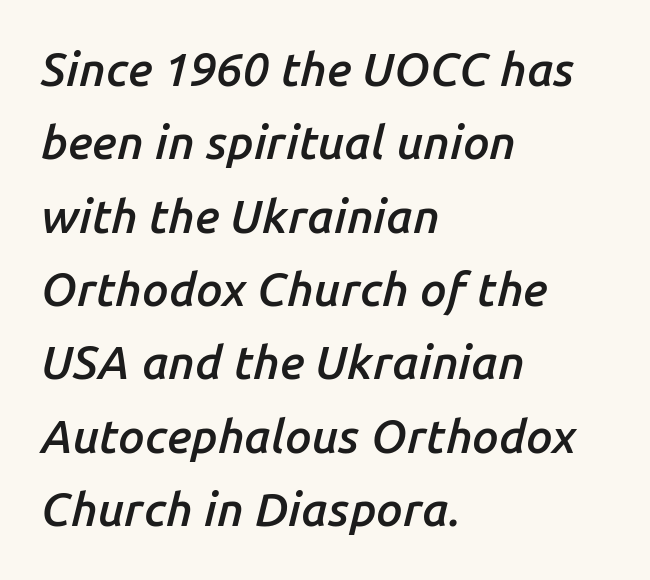
Q: Is the text bold? A: Semi-bold.
Q: Is the text italic (slanted)? A: Yes, it leans right by about 14 degrees.
Q: Is the text underlined? A: No.
Q: How is the paragraph aligned? A: Left-aligned.
Q: Is the spacing between letters normal or unusually wide? A: Normal.
Q: Is the spacing between lines tight, normal or loose? A: Normal.
Q: Width (condensed, normal, or wide)? A: Normal.
Q: Stroke contrast? A: Low.
Q: x-height? A: Medium.
Q: Monospaced? A: No.
